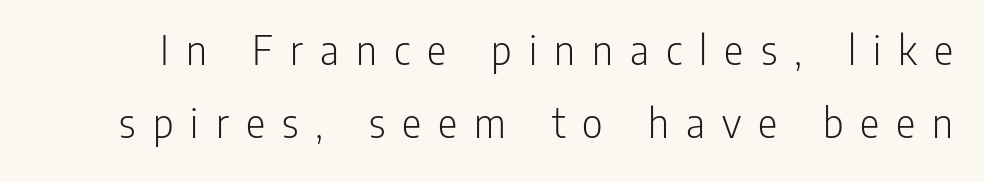
Q: Is the text bold? A: No.
Q: Is the text italic (slanted)? A: No, it is upright.
Q: Is the typeface a serif or a sans-serif typeface? A: Sans-serif.
Q: Is the text underlined? A: No.
Q: Is the spacing between letters normal or unusually wide? A: Unusually wide.
Q: Is the spacing between lines tight, normal or loose? A: Normal.
Q: Width (condensed, normal, or wide)? A: Condensed.
Q: Stroke contrast? A: Low.
Q: x-height? A: Medium.
Q: Monospaced? A: No.
